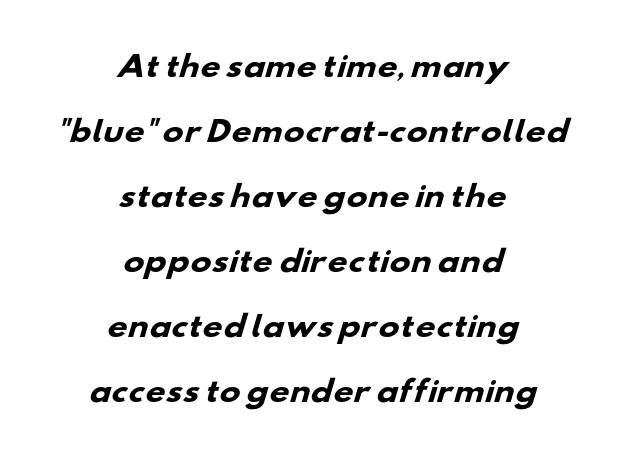
Q: Is the text bold? A: Yes.
Q: Is the typeface a serif or a sans-serif typeface? A: Sans-serif.
Q: Is the text underlined? A: No.
Q: How is the paragraph aligned? A: Centered.
Q: Is the spacing between letters normal or unusually wide? A: Normal.
Q: Is the spacing between lines tight, normal or loose? A: Loose.
Q: Width (condensed, normal, or wide)? A: Wide.
Q: Stroke contrast? A: Low.
Q: x-height? A: Small.
Q: Monospaced? A: No.
